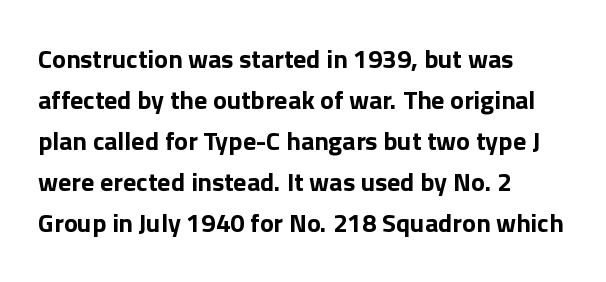
{"italic": "no", "bold": "yes", "underline": "no", "align": "left", "line_spacing": "normal", "line_spacing_ratio": 1.58, "letter_spacing": "normal", "letter_spacing_em": 0.0, "glyph_px": 26}
